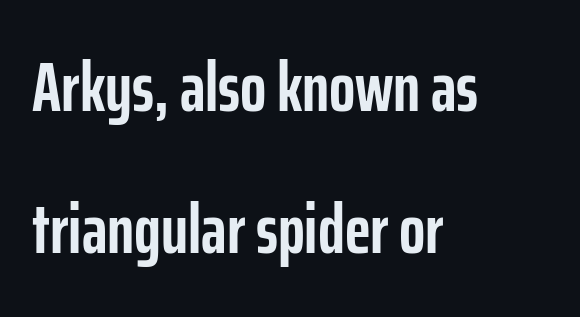
Underlining? Definitely not there. This sample has the flowing, uneven cadence of proportional lettering. The font is running at its bold setting. The characters display no serif detailing; their extremities are plain.
